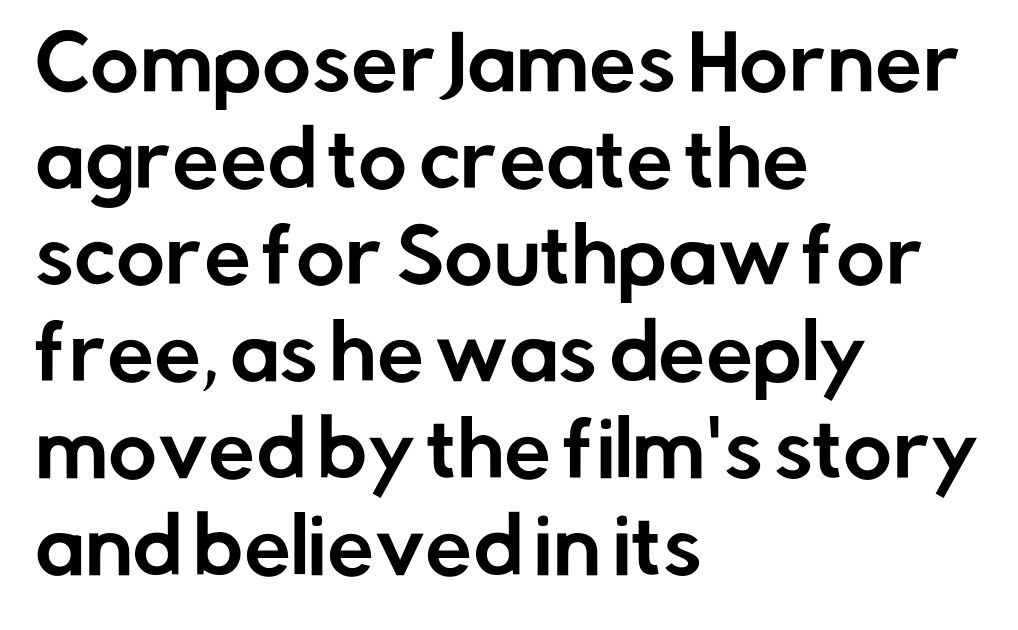
The text was rendered using a sans face with plain stroke endings. Horizontal alignment here is leftward, the default for most running prose. The vertical gap from one line to the next is medium. This rendering features lettering with no underline. The rendering uses natural spacing where letterforms have individual widths. This is the regular roman posture of the typeface.
